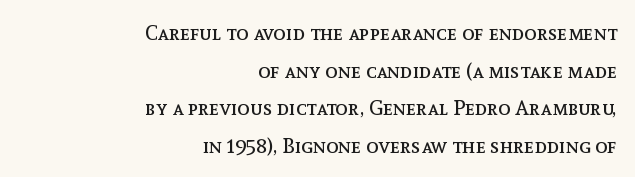
The image shows 21 px text type, upright; set right-aligned, line spacing 1.79x, normal letter spacing, not underlined.
